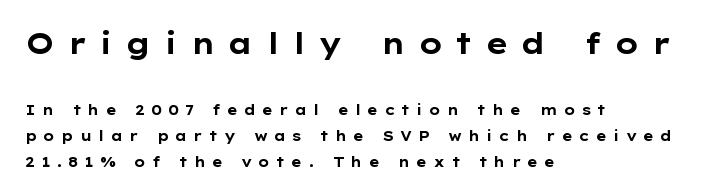
Q: Is the text bold? A: Yes.
Q: Is the text italic (slanted)? A: No, it is upright.
Q: Is the typeface a serif or a sans-serif typeface? A: Sans-serif.
Q: Is the text underlined? A: No.
Q: How is the paragraph aligned? A: Left-aligned.
Q: Is the spacing between letters normal or unusually wide? A: Unusually wide.
Q: Which block of text is set in a larger size, the first (top) or the second (bottom)? A: The first (top) one.
Q: Width (condensed, normal, or wide)? A: Wide.
Q: Stroke contrast? A: Low.
Q: x-height? A: Medium.
Q: Monospaced? A: No.
